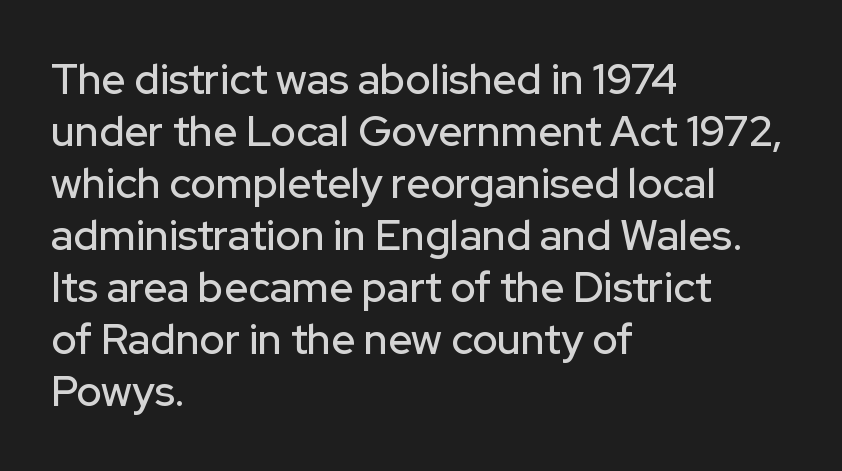
The image shows 42 px sans-serif type, upright; set left-aligned, line spacing 1.24x, normal letter spacing, not underlined; low stroke contrast and a medium x-height.
